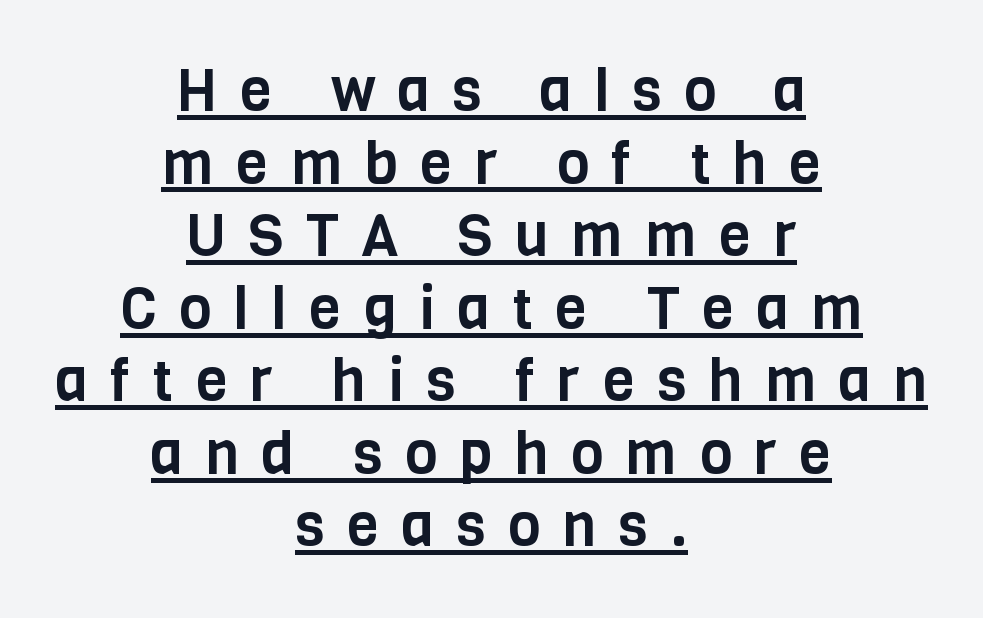
The image shows 59 px condensed sans-serif type, upright; set centered, line spacing 1.23x, unusually wide letter spacing (+0.38 em), underlined; low stroke contrast and a large x-height.
